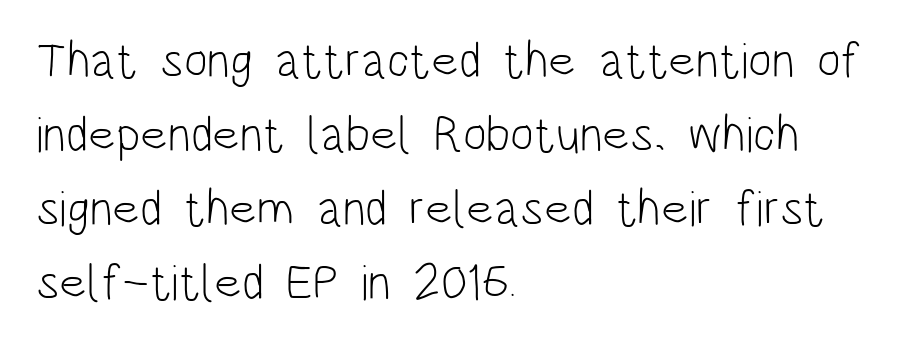
Q: Is the text bold? A: No.
Q: Is the text italic (slanted)? A: No, it is upright.
Q: Is the typeface a serif or a sans-serif typeface? A: Sans-serif.
Q: Is the text underlined? A: No.
Q: How is the paragraph aligned? A: Left-aligned.
Q: Is the spacing between letters normal or unusually wide? A: Normal.
Q: Is the spacing between lines tight, normal or loose? A: Normal.
Q: Width (condensed, normal, or wide)? A: Condensed.
Q: Stroke contrast? A: Low.
Q: x-height? A: Large.
Q: Monospaced? A: No.
